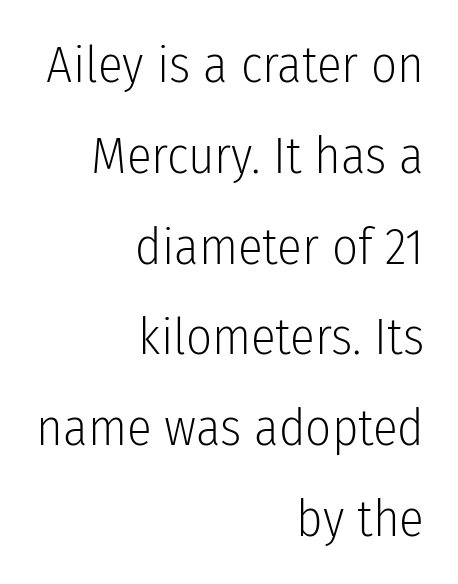
{"serif": "no", "italic": "no", "bold": "no", "weight": "light", "width": "condensed", "stroke_contrast": "low", "x_height": "medium", "monospaced": "no", "underline": "no", "align": "right", "line_spacing_ratio": 1.78, "letter_spacing": "normal", "letter_spacing_em": 0.0, "glyph_px": 51}
